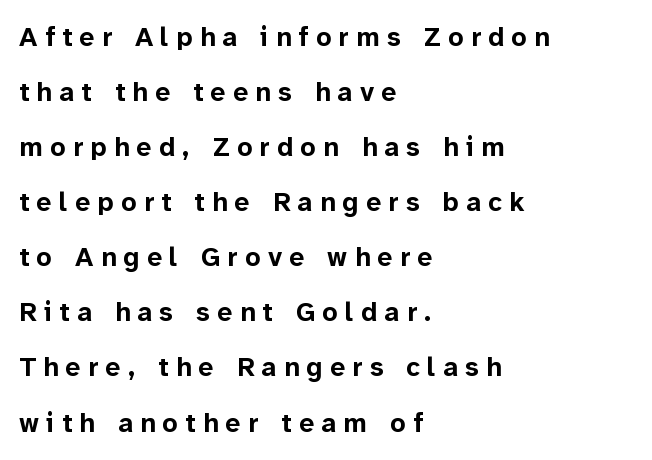
{"italic": "no", "bold": "yes", "underline": "no", "align": "left", "line_spacing": "loose", "line_spacing_ratio": 2.04, "letter_spacing": "wide", "letter_spacing_em": 0.27, "glyph_px": 27}
